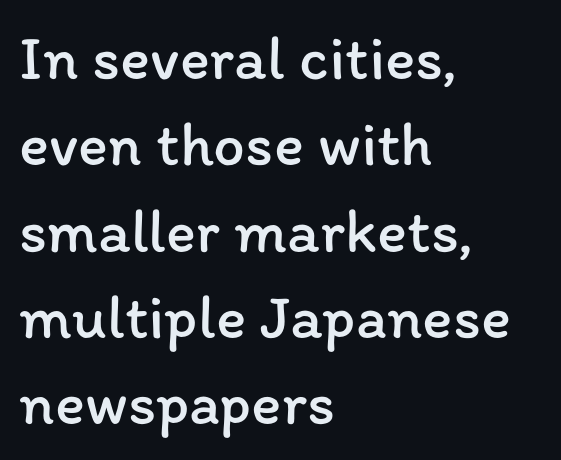
The image shows 63 px regular-weight type, upright; set left-aligned, normal line spacing (1.37x), normal letter spacing, not underlined; low stroke contrast and a medium x-height.
